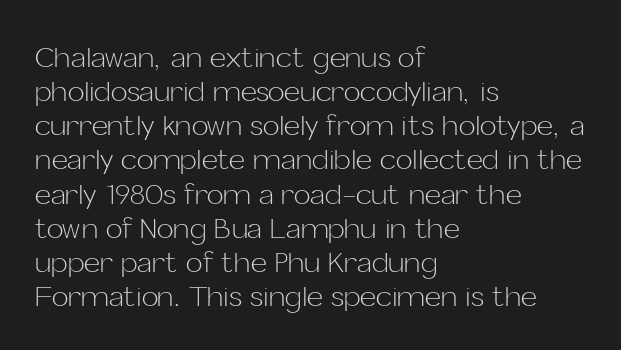
Bold? No — there's no thickening of the strokes. Proportional: the letters do not fall into vertical columns. Quick note: underline off. Nothing unusual about the tracking: characters are spaced as the font intends. Nope, not italic — everything's standing straight.
